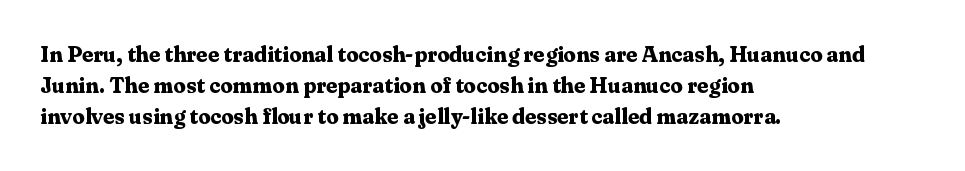
Q: Is the text bold? A: Yes.
Q: Is the text italic (slanted)? A: No, it is upright.
Q: Is the text underlined? A: No.
Q: How is the paragraph aligned? A: Left-aligned.
Q: Is the spacing between letters normal or unusually wide? A: Normal.
Q: Is the spacing between lines tight, normal or loose? A: Normal.
